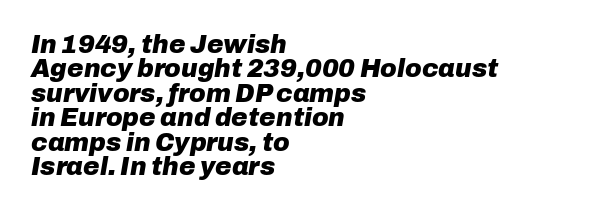
The image shows 25 px bold type, italic (leaning right); set left-aligned, tight line spacing (0.98x), normal letter spacing, not underlined.
